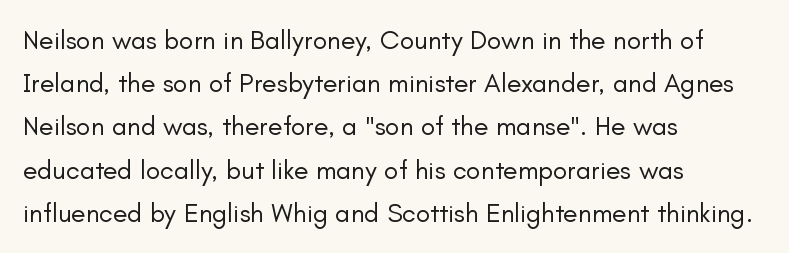
Q: Is the text bold? A: No.
Q: Is the text italic (slanted)? A: No, it is upright.
Q: Is the text underlined? A: No.
Q: How is the paragraph aligned? A: Left-aligned.
Q: Is the spacing between letters normal or unusually wide? A: Normal.
Q: Is the spacing between lines tight, normal or loose? A: Normal.
